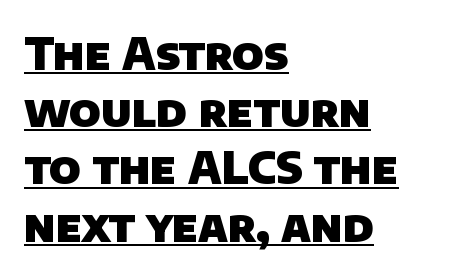
The image shows 44 px heavy sans-serif type; set left-aligned, normal line spacing (1.3x), normal letter spacing, underlined; low stroke contrast and a large x-height.
